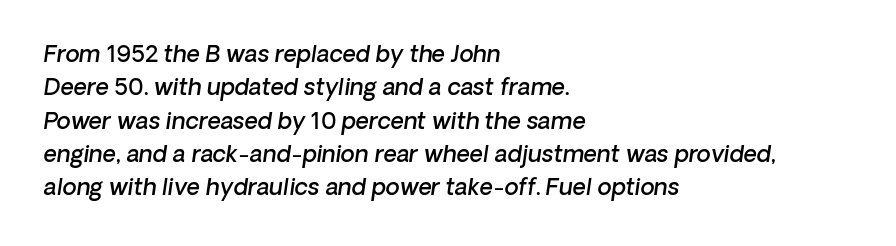
{"italic": "yes", "lean": "right", "slant_degrees": 8, "bold": "semi", "underline": "no", "align": "left", "line_spacing": "normal", "line_spacing_ratio": 1.45, "letter_spacing": "normal", "letter_spacing_em": 0.0, "glyph_px": 23}
